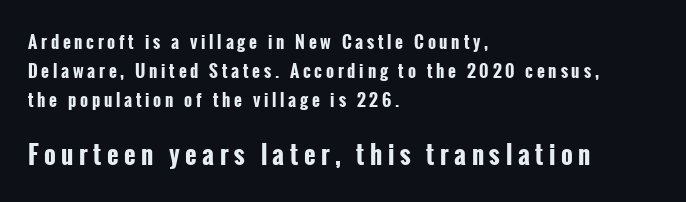
Character size in the trailing block exceeds that of the leading block. The passage shown is emphatically bold. The lettering stays uniformly vertical, giving the passage a roman look. Each line starts at the same left margin while the right side varies.
